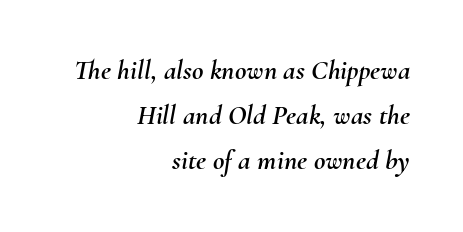
{"italic": "yes", "lean": "right", "slant_degrees": 10, "width": "normal", "stroke_contrast": "medium", "x_height": "small", "monospaced": "no", "underline": "no", "align": "right", "line_spacing": "normal", "line_spacing_ratio": 1.61, "letter_spacing": "normal", "letter_spacing_em": 0.0, "glyph_px": 28}
